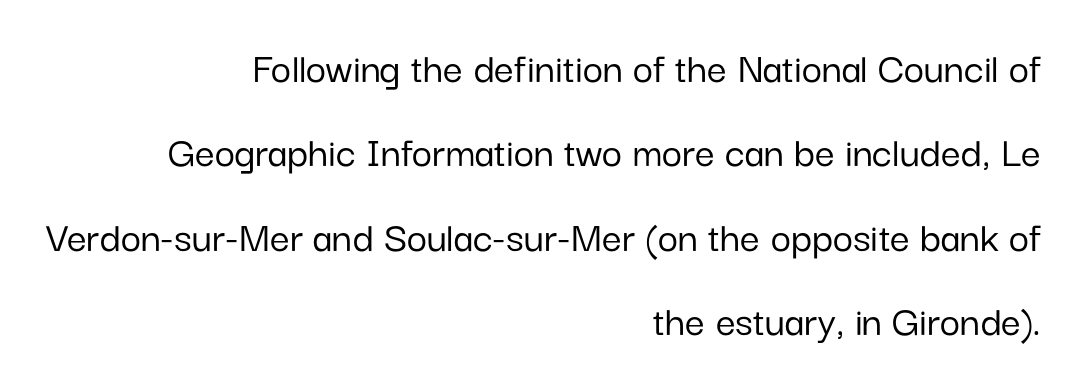
The face used here is proportionally spaced, like ordinary book or web type. Standard letterfit; no display-style spreading of the glyphs. Short and long lines alike share a common ending point at right. Vertically, the passage feels expansive, rows floating well apart. The letters stand straight up with perfectly vertical stems.
